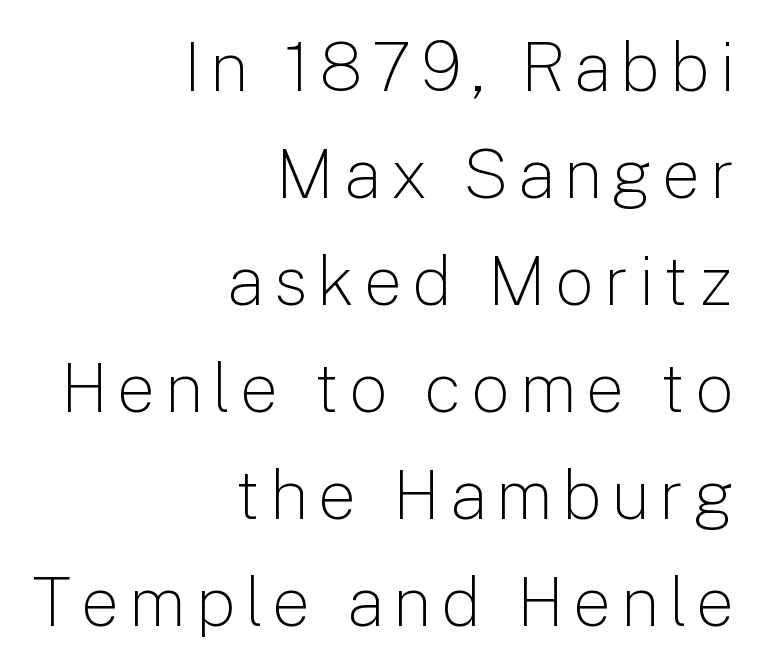
The image shows 69 px light sans-serif type, upright; set right-aligned, normal line spacing (1.55x), not underlined; low stroke contrast and a medium x-height.
